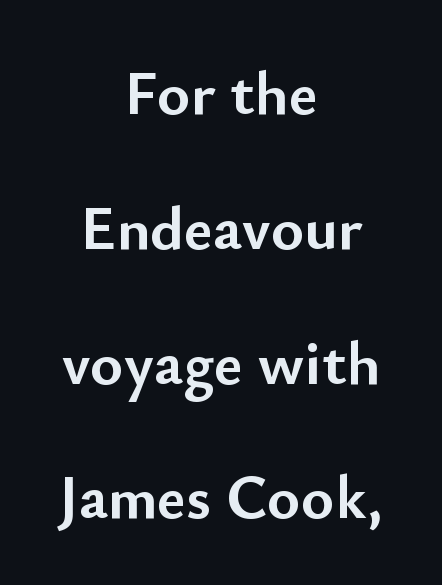
The face used here has the dense, thick strokes of a bold. One-word summary of the alignment: center. The line-height multiplier appears high, well above default. Each letter's strokes conclude bluntly, with no projecting serifs. Looks like regular typesetting: each glyph gets only the width it needs.
